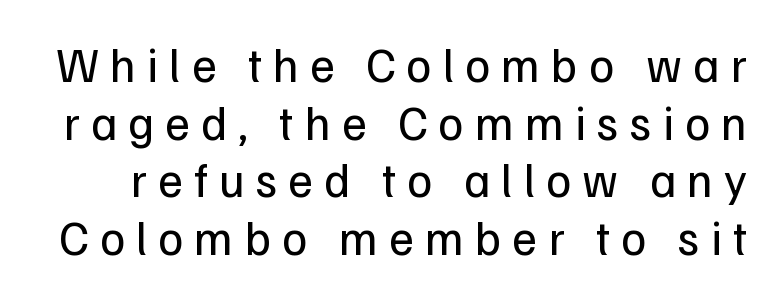
Q: Is the text bold? A: No.
Q: Is the text italic (slanted)? A: No, it is upright.
Q: Is the typeface a serif or a sans-serif typeface? A: Sans-serif.
Q: Is the text underlined? A: No.
Q: Is the spacing between letters normal or unusually wide? A: Unusually wide.
Q: Width (condensed, normal, or wide)? A: Normal.
Q: Stroke contrast? A: Low.
Q: x-height? A: Medium.
Q: Monospaced? A: No.
